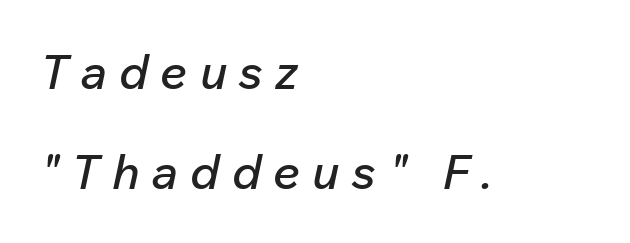
{"italic": "yes", "lean": "right", "slant_degrees": 12, "width": "normal", "stroke_contrast": "low", "x_height": "medium", "monospaced": "no", "underline": "no", "align": "left", "line_spacing": "loose", "line_spacing_ratio": 2.09, "letter_spacing": "wide", "letter_spacing_em": 0.25, "glyph_px": 48}
